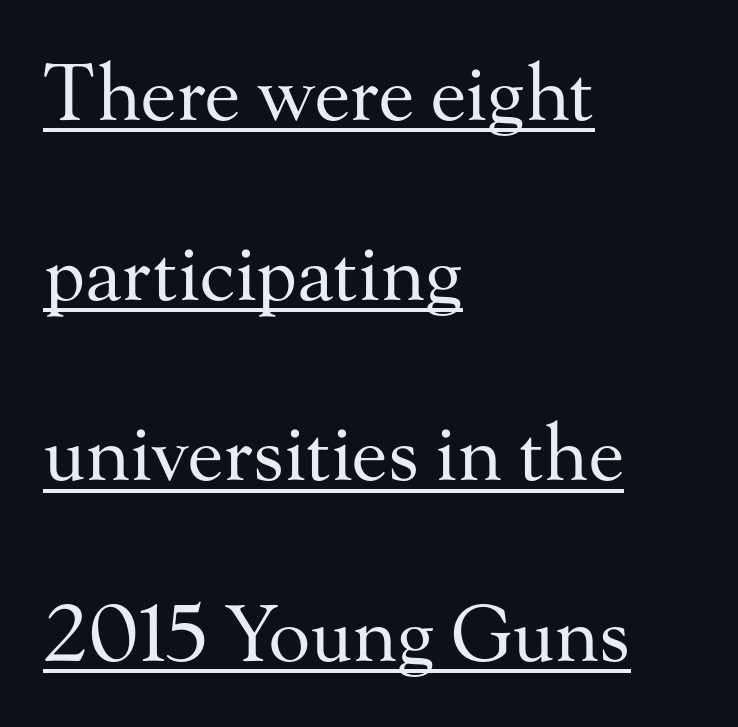
If you drew a ruler down the left edge, every line would touch it. This sample has the flowing, uneven cadence of proportional lettering. No heavy texture on the line: the type isn't bold. The block of text is sparse from top to bottom, with ample space between rows. Caption: lettering with a line underneath.
